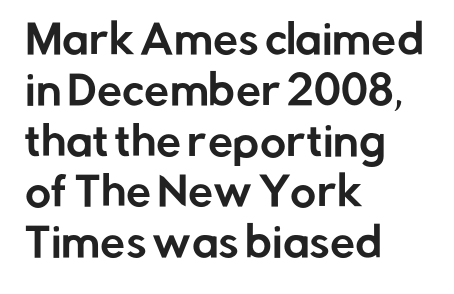
The text block is weighted toward the left margin, trailing off unevenly rightward. These lines were composed using upright roman letters. The line-height multiplier appears to be the usual default. How are the letters spaced? Ordinarily, with no added tracking.
